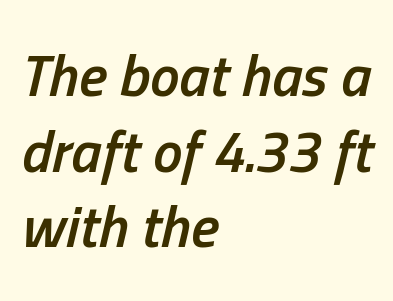
{"italic": "yes", "lean": "right", "slant_degrees": 13, "bold": "semi", "weight": "semibold", "width": "condensed", "stroke_contrast": "low", "x_height": "medium", "monospaced": "no", "underline": "no", "align": "left", "line_spacing": "normal", "line_spacing_ratio": 1.28, "letter_spacing": "normal", "letter_spacing_em": 0.0, "glyph_px": 59}
